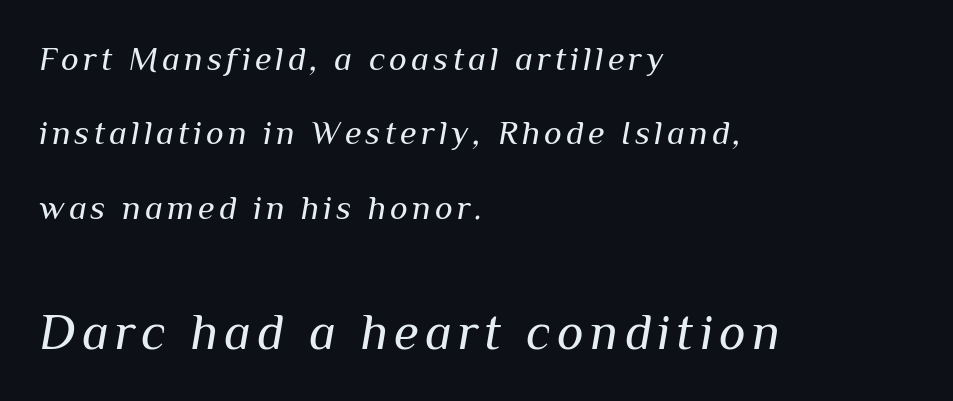
Only glyphs here, with clear space below each row. The vertical gap from one line to the next is large. Looks like regular typesetting: each glyph gets only the width it needs. The font is comparable to plain body text, perhaps lighter. Bigger letters appear in the bottom chunk; the top chunk is reduced.
